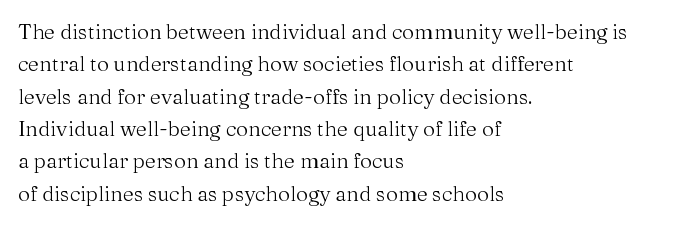
Q: Is the text bold? A: No.
Q: Is the text italic (slanted)? A: No, it is upright.
Q: Is the text underlined? A: No.
Q: How is the paragraph aligned? A: Left-aligned.
Q: Is the spacing between letters normal or unusually wide? A: Normal.
Q: Is the spacing between lines tight, normal or loose? A: Normal.
